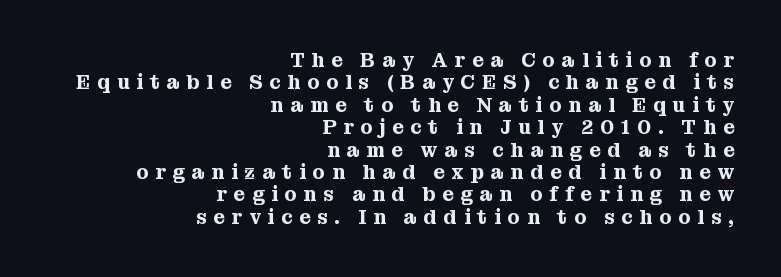
Does the leading feel generous? Not at all — it's pinched. Glyph-to-glyph distance is far greater than everyday printed text. The specimen omits any rule beneath the text block's lines. Notice how the passage keeps a crisp vertical edge on the right only.
